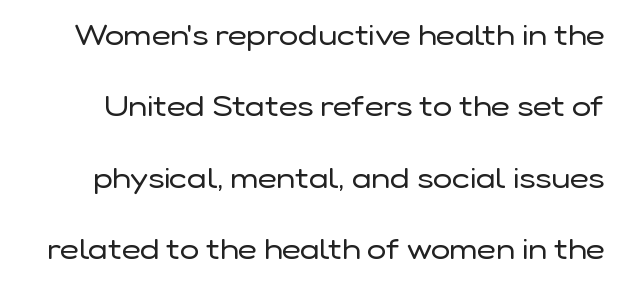
The image shows 29 px regular-weight sans-serif type, upright; set loose line spacing (2.46x), normal letter spacing, not underlined; low stroke contrast and a medium x-height.
